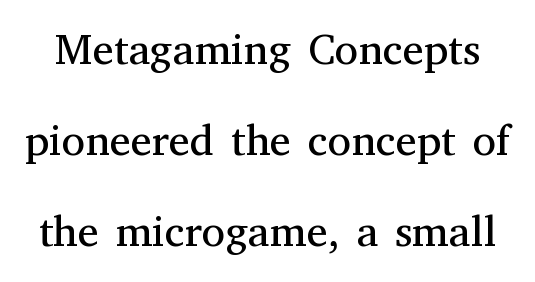
Nope, not italic — everything's standing straight. You could not count columns in this text — the font is proportionally spaced. Vertical spacing — loose. Unmarked baselines from the first word to the last. Yep, those are serifs on the letters. Tracking value appears to be zero — textbook default spacing.
